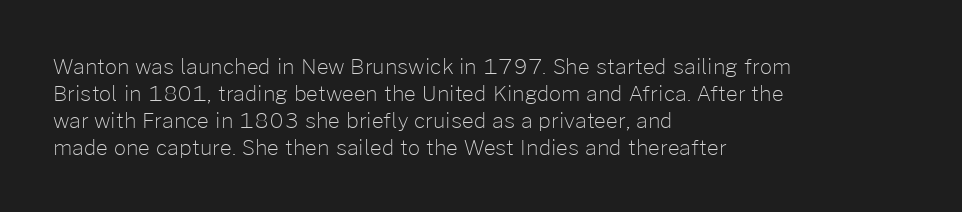
{"italic": "no", "bold": "no", "underline": "no", "align": "left", "line_spacing": "normal", "line_spacing_ratio": 1.28, "letter_spacing": "normal", "letter_spacing_em": 0.0, "glyph_px": 21}
